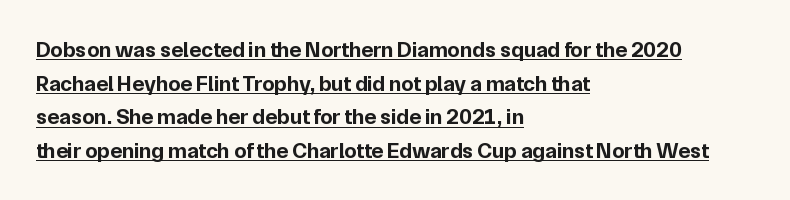
{"italic": "no", "bold": "yes", "underline": "yes", "align": "left", "line_spacing": "normal", "line_spacing_ratio": 1.53, "letter_spacing": "normal", "letter_spacing_em": 0.0, "glyph_px": 22}
